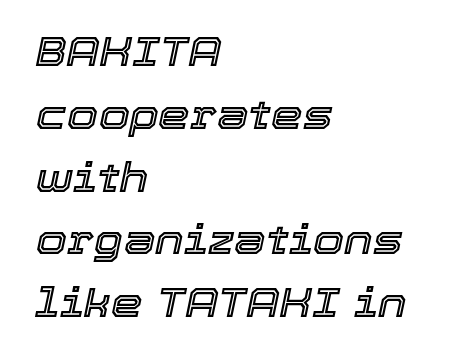
The image shows 40 px text type, italic (leaning right); set left-aligned, normal line spacing (1.57x), normal letter spacing, not underlined; a medium x-height.
